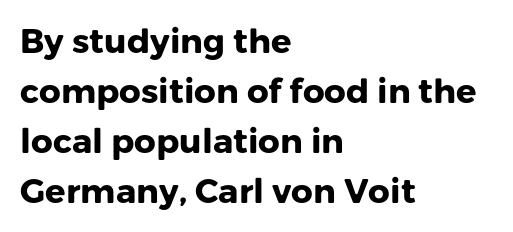
The image shows 34 px heavy sans-serif type, upright; set left-aligned, normal line spacing (1.47x), normal letter spacing, not underlined; low stroke contrast and a medium x-height.
